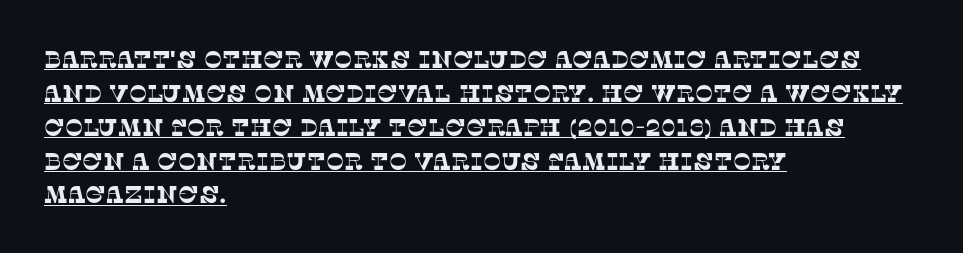
The image shows 24 px text type; set left-aligned, normal line spacing (1.41x), normal letter spacing, underlined.
